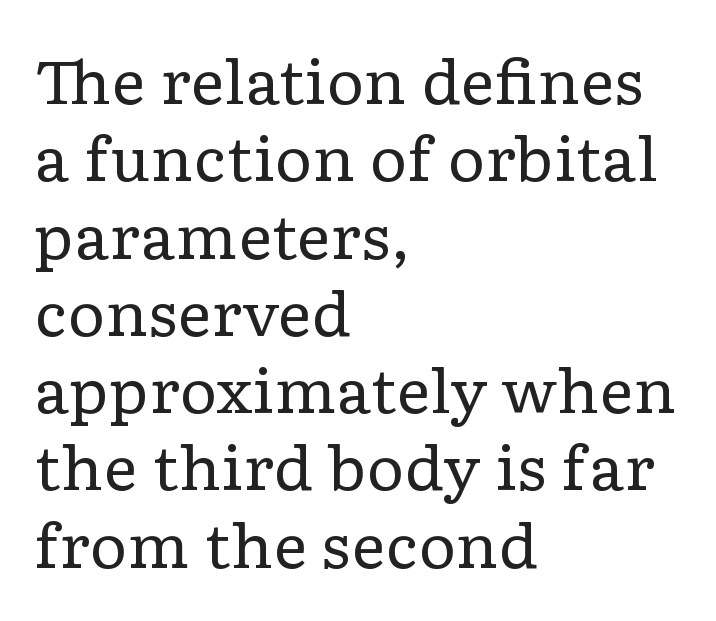
{"serif": "yes", "italic": "no", "bold": "no", "weight": "regular", "width": "wide", "stroke_contrast": "low", "x_height": "medium", "monospaced": "no", "underline": "no", "align": "left", "line_spacing": "normal", "line_spacing_ratio": 1.31, "letter_spacing": "normal", "letter_spacing_em": 0.0, "glyph_px": 59}
